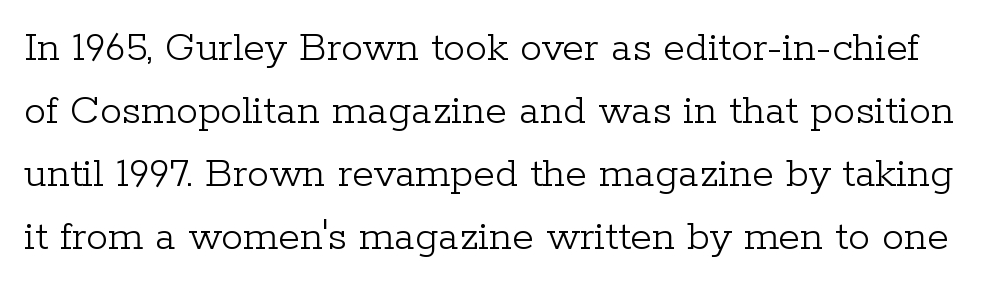
The image shows 44 px light serif type, upright; set normal line spacing (1.43x), normal letter spacing, not underlined; low stroke contrast and a medium x-height.
